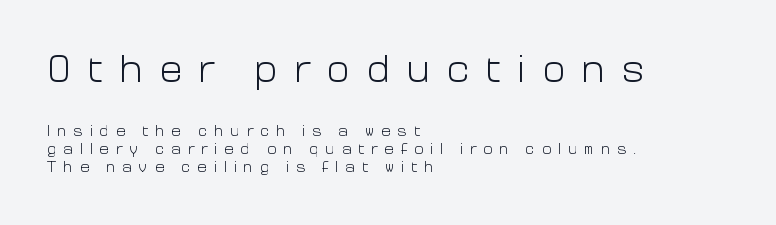
The image shows 39 px light sans-serif type, upright; set left-aligned, tight line spacing (1.11x), unusually wide letter spacing (+0.42 em), not underlined; the first (top) block is 2.44x larger; low stroke contrast and a medium x-height.
